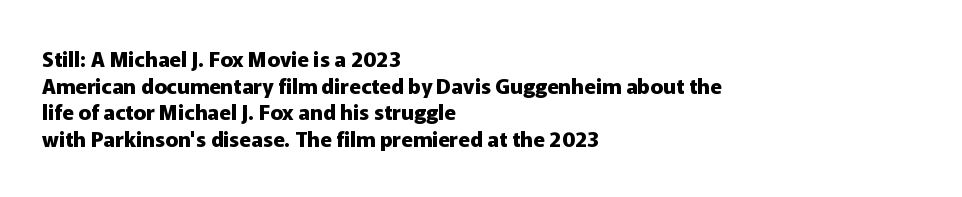
Honestly, the row spacing looks completely unremarkable. Posture: upright roman. Plenty of ink on the page — the face is bold. Typeset ragged right — the left edge is the straight one.
